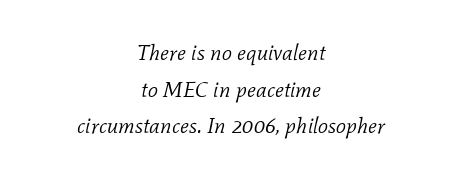
The area under the type is left untouched. Notice how the passage keeps no hard edge, just a central spine. Stroke mass is kept to a normal reading level or below. The gaps between neighbouring characters are ordinary and unremarkable. The rows are spaced the way most documents space them. A typesetter would mark this as italic.
